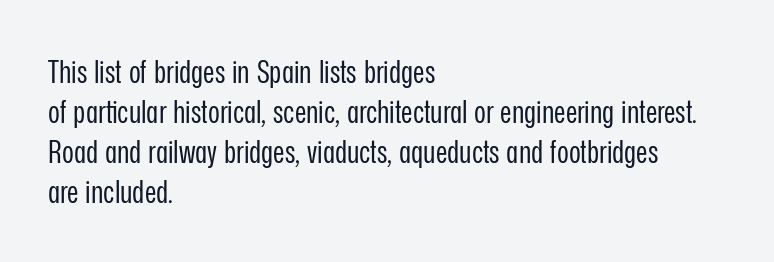
The image shows 32 px regular-weight, condensed sans-serif type, upright; set left-aligned, normal line spacing (1.25x), normal letter spacing, not underlined; low stroke contrast and a medium x-height.
